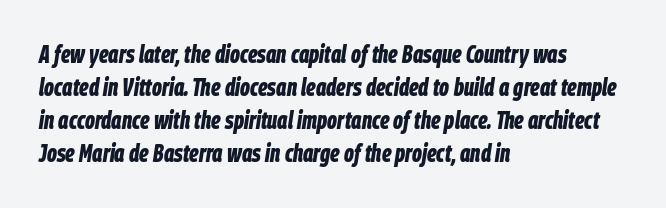
Q: Is the text bold? A: Yes.
Q: Is the text italic (slanted)? A: Yes, it leans right by about 9 degrees.
Q: Is the text underlined? A: No.
Q: How is the paragraph aligned? A: Left-aligned.
Q: Is the spacing between letters normal or unusually wide? A: Normal.
Q: Is the spacing between lines tight, normal or loose? A: Normal.
